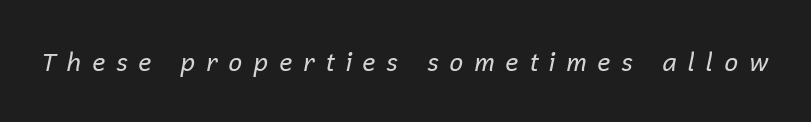
Q: Is the text bold? A: No.
Q: Is the text italic (slanted)? A: Yes, it leans right by about 12 degrees.
Q: Is the text underlined? A: No.
Q: Is the spacing between letters normal or unusually wide? A: Unusually wide.
